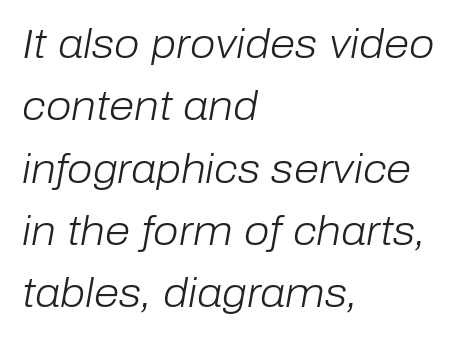
{"italic": "yes", "lean": "right", "slant_degrees": 10, "bold": "no", "weight": "light", "width": "normal", "stroke_contrast": "low", "x_height": "medium", "monospaced": "no", "underline": "no", "align": "left", "line_spacing": "normal", "line_spacing_ratio": 1.52, "letter_spacing": "normal", "letter_spacing_em": 0.0, "glyph_px": 41}
